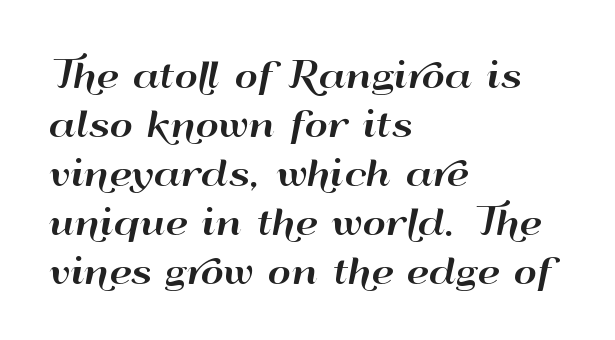
Q: Is the text italic (slanted)? A: Yes.
Q: Is the typeface a serif or a sans-serif typeface? A: Sans-serif.
Q: Is the text underlined? A: No.
Q: How is the paragraph aligned? A: Left-aligned.
Q: Is the spacing between letters normal or unusually wide? A: Normal.
Q: Is the spacing between lines tight, normal or loose? A: Normal.
Q: Width (condensed, normal, or wide)? A: Wide.
Q: Stroke contrast? A: High.
Q: x-height? A: Small.
Q: Monospaced? A: No.
